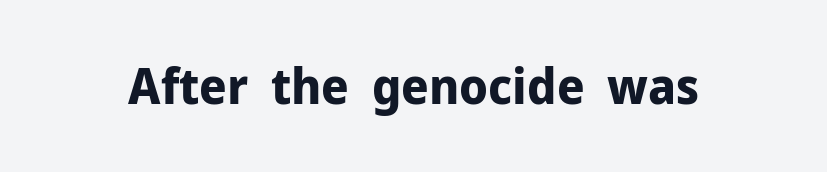
The image shows 50 px bold sans-serif type, upright; set normal letter spacing, not underlined; low stroke contrast and a medium x-height.
